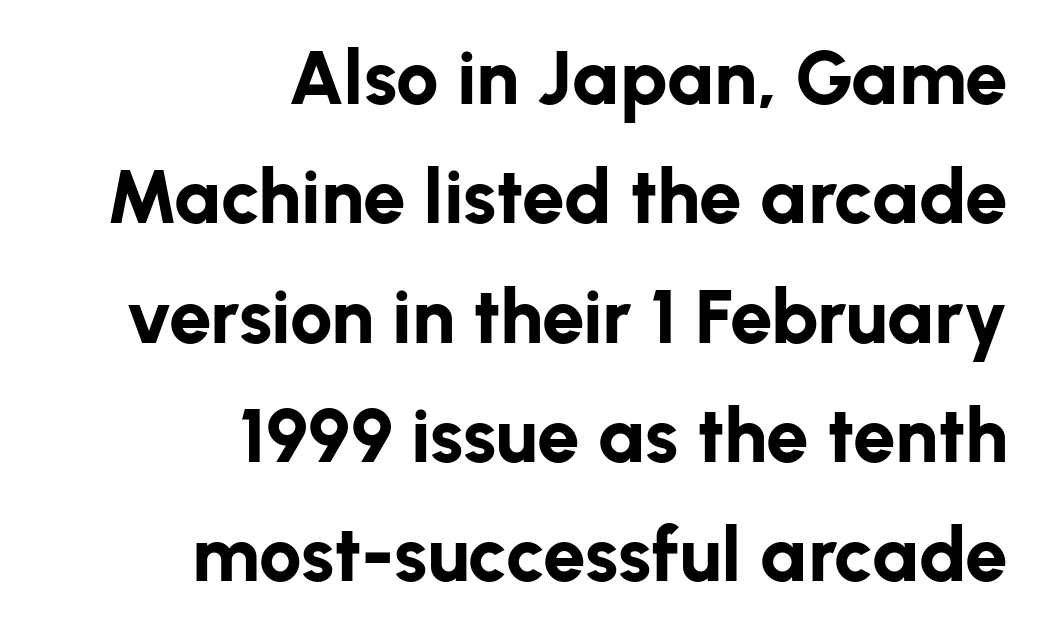
The image shows 76 px bold sans-serif type, upright; set right-aligned, normal line spacing (1.57x), normal letter spacing, not underlined; low stroke contrast and a medium x-height.
